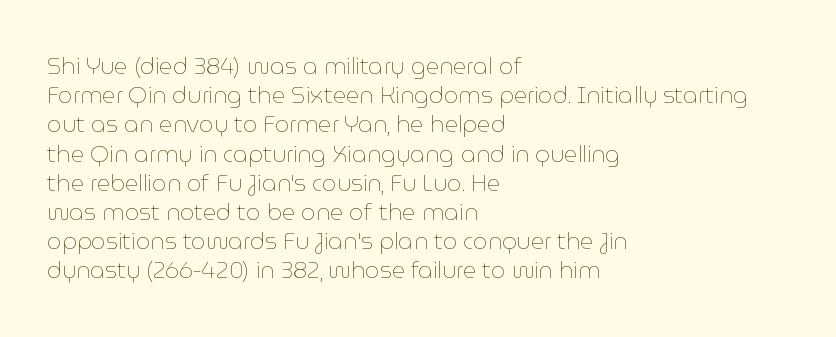
Q: Is the text bold? A: No.
Q: Is the text italic (slanted)? A: No, it is upright.
Q: Is the text underlined? A: No.
Q: How is the paragraph aligned? A: Left-aligned.
Q: Is the spacing between letters normal or unusually wide? A: Normal.
Q: Is the spacing between lines tight, normal or loose? A: Normal.
